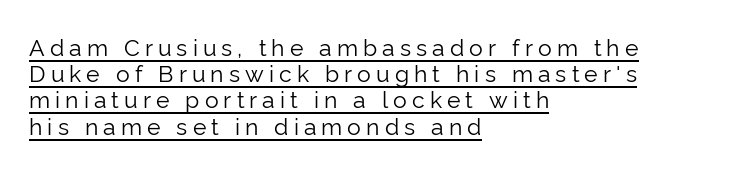
The image shows 23 px text type, upright; set left-aligned, tight line spacing (1.14x), unusually wide letter spacing (+0.22 em), underlined.
